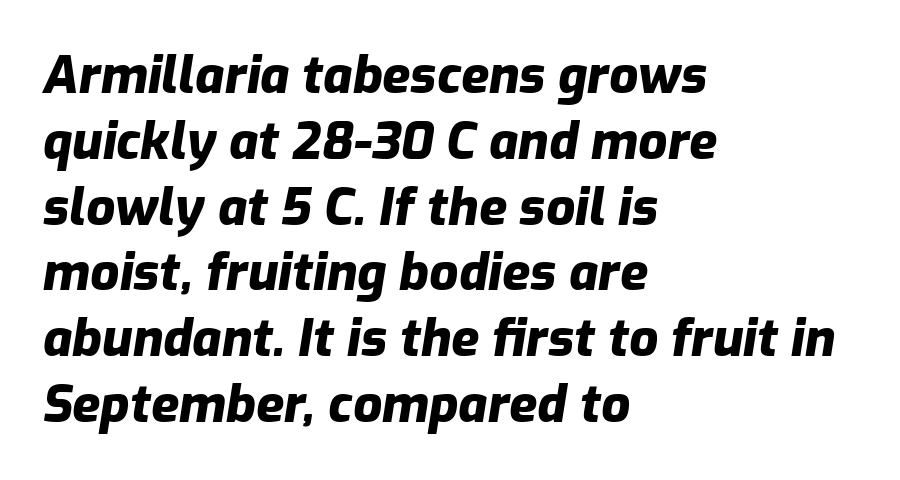
Here the glyphs are tracked normally, forming tight word shapes. Visually the block forms a straight wall on the left and a jagged coastline on the right. Letters rest on an invisible, unmarked baseline. The axis of the letterforms is tilted away from vertical. Compared with an ordinary text face, these strokes are far heavier — a full bold.
